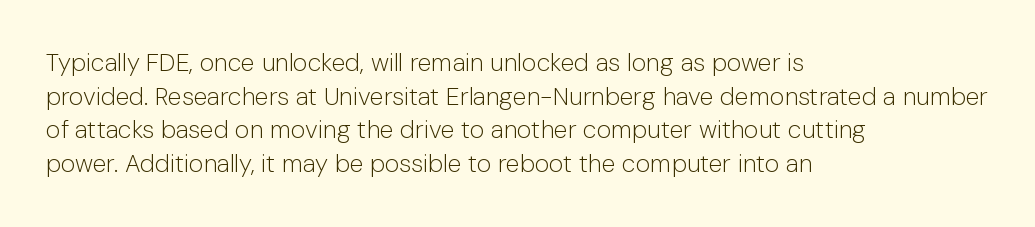
Honestly, there is no underline to notice here at all. When letters stand straight like this, we call the style roman or upright. The passage shown stacks its lines at a standard gap. Horizontal alignment here is leftward, the default for most running prose. Ink coverage per letter is moderate at most.
